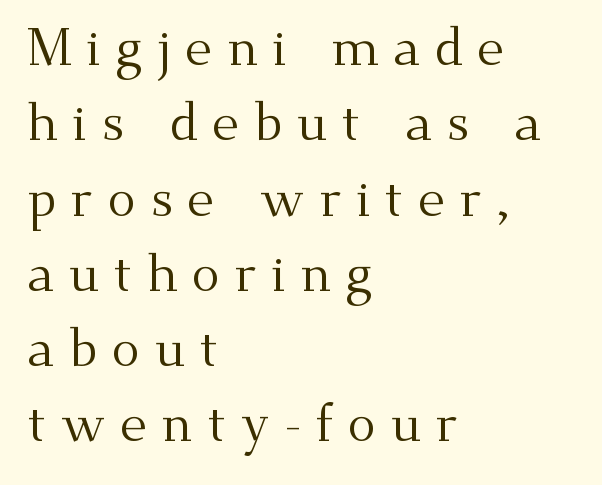
The image shows 53 px regular-weight serif type, upright; set left-aligned, normal line spacing (1.42x), unusually wide letter spacing (+0.27 em), not underlined; medium stroke contrast and a small x-height.
